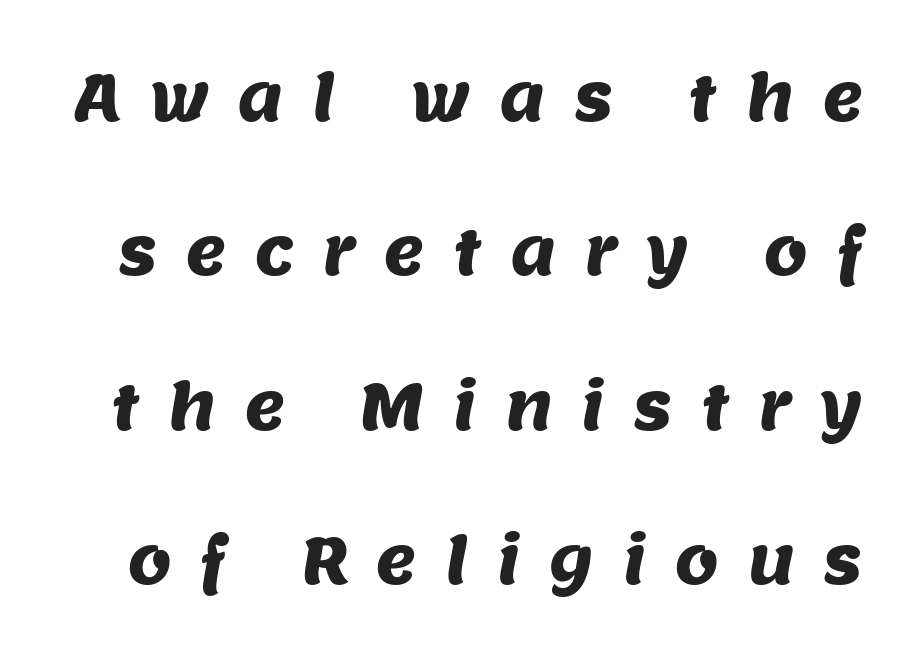
Q: Is the typeface a serif or a sans-serif typeface? A: Sans-serif.
Q: Is the text underlined? A: No.
Q: Is the spacing between letters normal or unusually wide? A: Unusually wide.
Q: Is the spacing between lines tight, normal or loose? A: Loose.
Q: Width (condensed, normal, or wide)? A: Normal.
Q: Stroke contrast? A: Medium.
Q: x-height? A: Large.
Q: Monospaced? A: No.
